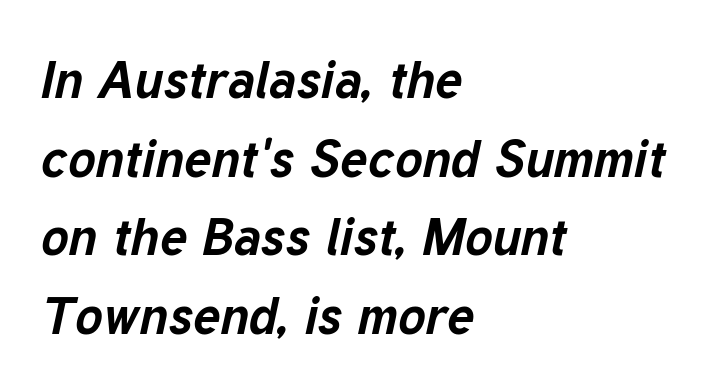
Q: Is the text bold? A: Yes.
Q: Is the text italic (slanted)? A: Yes, it leans right by about 12 degrees.
Q: Is the text underlined? A: No.
Q: How is the paragraph aligned? A: Left-aligned.
Q: Is the spacing between letters normal or unusually wide? A: Normal.
Q: Is the spacing between lines tight, normal or loose? A: Normal.
Q: Width (condensed, normal, or wide)? A: Normal.
Q: Stroke contrast? A: Low.
Q: x-height? A: Medium.
Q: Monospaced? A: No.
